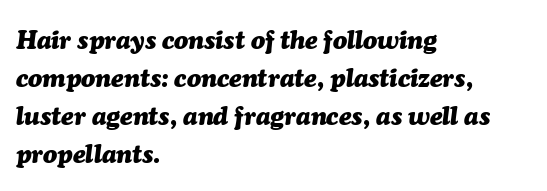
Decoration check: the copy has no underline. As a designer I'd log this as weight 700, bold. The rag falls on the right side of this text block. Here the glyphs are tracked normally, forming tight word shapes.
